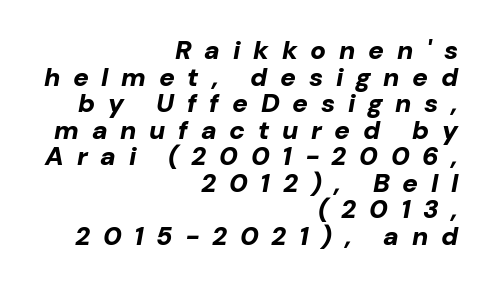
Q: Is the text bold? A: Yes.
Q: Is the text italic (slanted)? A: Yes, it leans right by about 10 degrees.
Q: Is the text underlined? A: No.
Q: How is the paragraph aligned? A: Right-aligned.
Q: Is the spacing between letters normal or unusually wide? A: Unusually wide.
Q: Is the spacing between lines tight, normal or loose? A: Tight.
